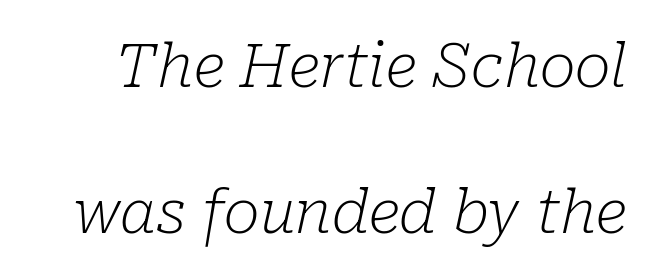
Q: Is the text bold? A: No.
Q: Is the text italic (slanted)? A: Yes, it leans right by about 10 degrees.
Q: Is the typeface a serif or a sans-serif typeface? A: Serif.
Q: Is the text underlined? A: No.
Q: Is the spacing between letters normal or unusually wide? A: Normal.
Q: Is the spacing between lines tight, normal or loose? A: Loose.
Q: Width (condensed, normal, or wide)? A: Normal.
Q: Stroke contrast? A: Low.
Q: x-height? A: Medium.
Q: Monospaced? A: No.
